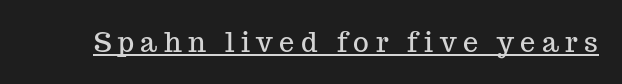
The image shows 27 px text type, upright; set unusually wide letter spacing (+0.24 em), underlined.
